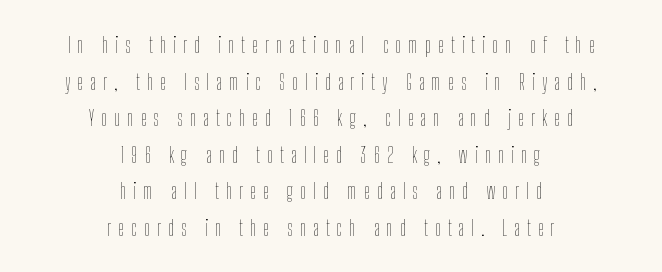
Q: Is the text bold? A: No.
Q: Is the text italic (slanted)? A: No, it is upright.
Q: Is the text underlined? A: No.
Q: How is the paragraph aligned? A: Centered.
Q: Is the spacing between letters normal or unusually wide? A: Unusually wide.
Q: Is the spacing between lines tight, normal or loose? A: Normal.
